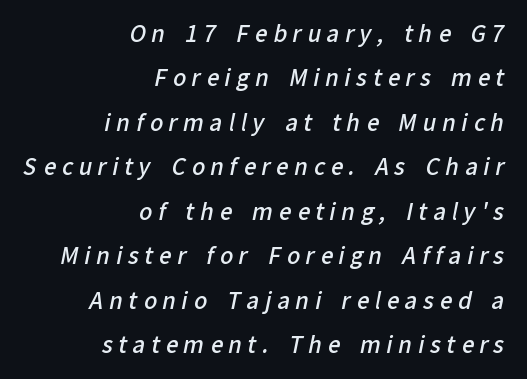
The string is rendered with underlining switched off. Alignment: flush right. The rendering inserts visible extra space after every character. Caption: semibold face, moderately heavy strokes.
